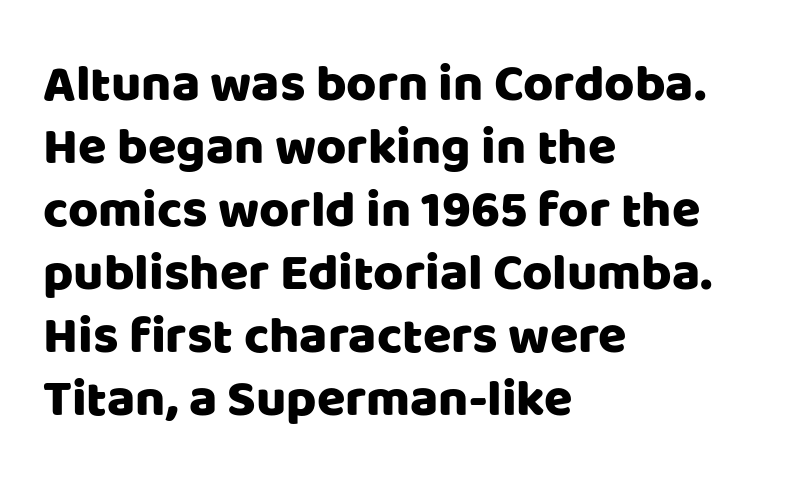
The rendering shows plain stroke endings on the letterforms — a sans-serif design. The paragraph shown leans on its left margin. Bare-footed words on every line. Nope, not italic — everything's standing straight. Do the characters align in a grid? No, the font is proportional.
